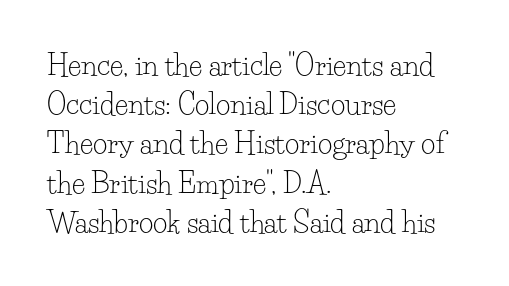
Q: Is the text bold? A: No.
Q: Is the text italic (slanted)? A: No, it is upright.
Q: Is the typeface a serif or a sans-serif typeface? A: Serif.
Q: Is the text underlined? A: No.
Q: How is the paragraph aligned? A: Left-aligned.
Q: Is the spacing between letters normal or unusually wide? A: Normal.
Q: Is the spacing between lines tight, normal or loose? A: Normal.
Q: Width (condensed, normal, or wide)? A: Normal.
Q: Stroke contrast? A: Low.
Q: x-height? A: Small.
Q: Monospaced? A: No.
